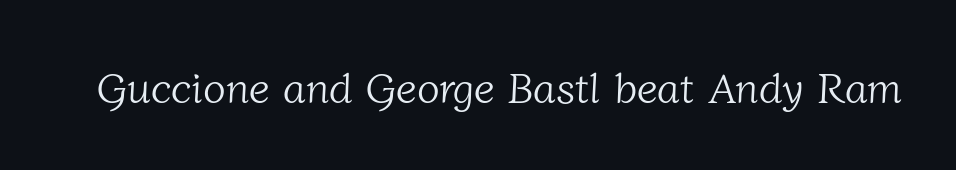
{"serif": "yes", "bold": "no", "weight": "light", "width": "normal", "stroke_contrast": "low", "x_height": "medium", "monospaced": "no", "underline": "no", "letter_spacing": "normal", "letter_spacing_em": 0.0, "glyph_px": 42}
